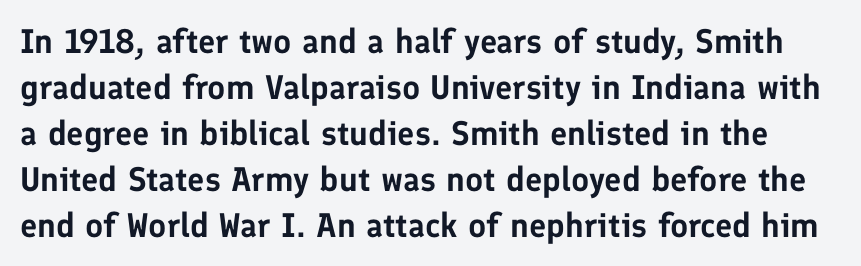
{"serif": "no", "italic": "no", "width": "normal", "stroke_contrast": "low", "x_height": "medium", "monospaced": "no", "underline": "no", "line_spacing": "normal", "line_spacing_ratio": 1.35, "letter_spacing": "normal", "letter_spacing_em": 0.0, "glyph_px": 34}
